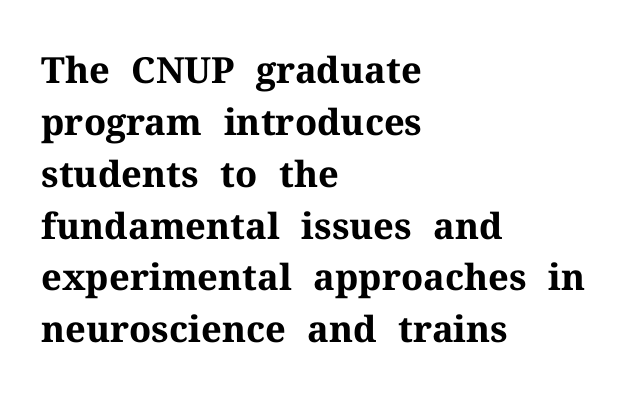
Q: Is the text bold? A: Yes.
Q: Is the text italic (slanted)? A: No, it is upright.
Q: Is the typeface a serif or a sans-serif typeface? A: Serif.
Q: Is the text underlined? A: No.
Q: How is the paragraph aligned? A: Left-aligned.
Q: Is the spacing between letters normal or unusually wide? A: Normal.
Q: Is the spacing between lines tight, normal or loose? A: Normal.
Q: Width (condensed, normal, or wide)? A: Normal.
Q: Stroke contrast? A: Medium.
Q: x-height? A: Medium.
Q: Monospaced? A: No.
